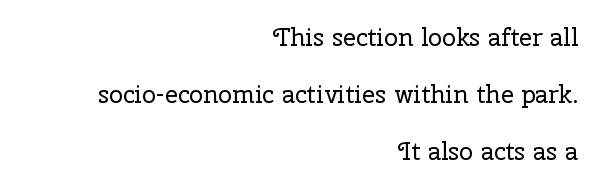
{"italic": "no", "bold": "no", "underline": "no", "align": "right", "line_spacing": "loose", "line_spacing_ratio": 2.29, "letter_spacing": "normal", "letter_spacing_em": 0.0, "glyph_px": 25}
